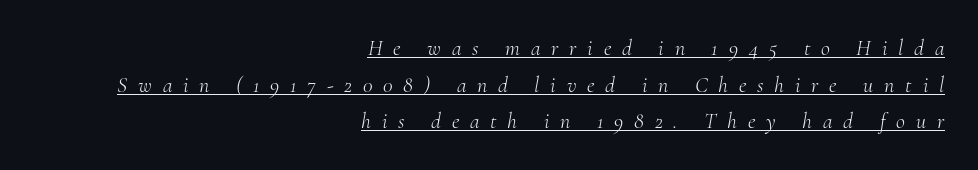
Q: Is the text bold? A: No.
Q: Is the text italic (slanted)? A: Yes, it leans right by about 10 degrees.
Q: Is the text underlined? A: Yes.
Q: How is the paragraph aligned? A: Right-aligned.
Q: Is the spacing between letters normal or unusually wide? A: Unusually wide.
Q: Is the spacing between lines tight, normal or loose? A: Normal.
